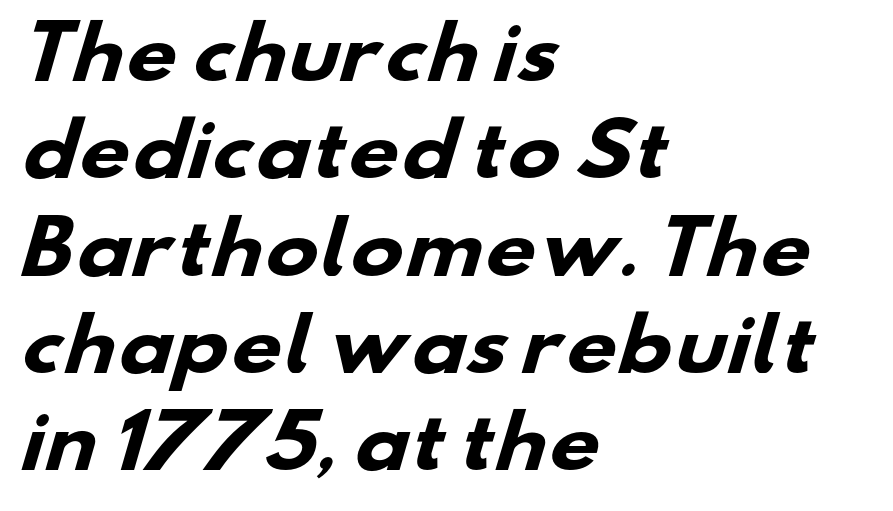
Q: Is the text bold? A: Yes.
Q: Is the typeface a serif or a sans-serif typeface? A: Sans-serif.
Q: Is the text underlined? A: No.
Q: How is the paragraph aligned? A: Left-aligned.
Q: Is the spacing between letters normal or unusually wide? A: Normal.
Q: Is the spacing between lines tight, normal or loose? A: Normal.
Q: Width (condensed, normal, or wide)? A: Wide.
Q: Stroke contrast? A: Low.
Q: x-height? A: Small.
Q: Monospaced? A: No.
